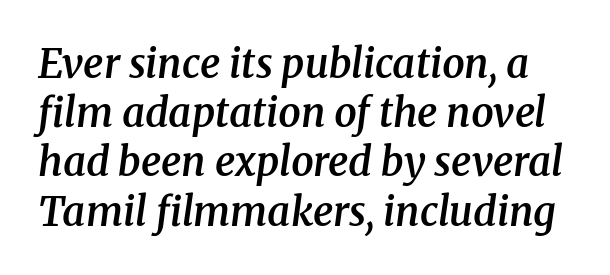
{"serif": "yes", "italic": "yes", "lean": "right", "slant_degrees": 8, "bold": "semi", "weight": "semibold", "width": "normal", "stroke_contrast": "medium", "x_height": "medium", "monospaced": "no", "underline": "no", "line_spacing_ratio": 1.23, "letter_spacing": "normal", "letter_spacing_em": 0.0, "glyph_px": 40}
